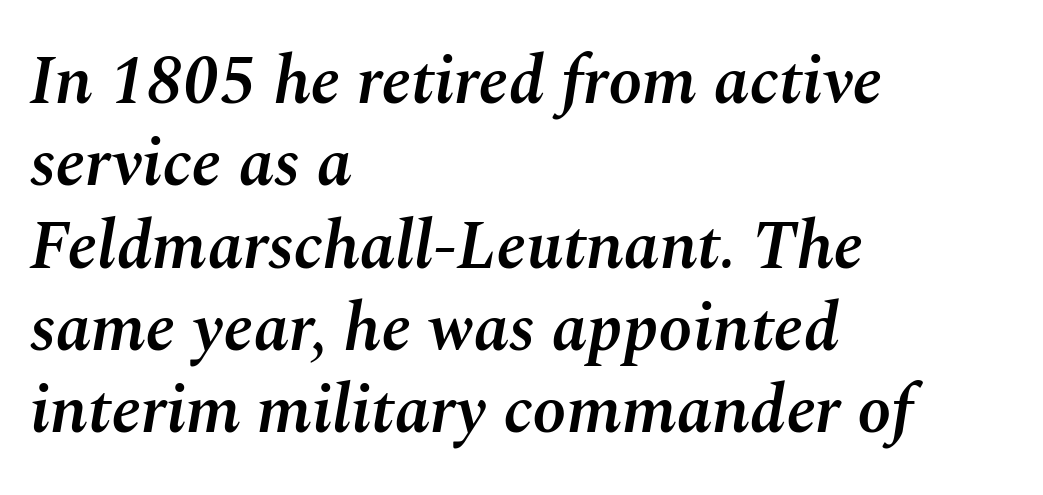
The typography opts for an oblique posture over an upright one. Clear beneath every line of the passage. Note the varied advance widths — an 'i' is clearly narrower than an 'm'. Horizontally, the lines are justified to the leading edge only. The face used here is a semibold: visibly heavier than regular, lighter than bold.
